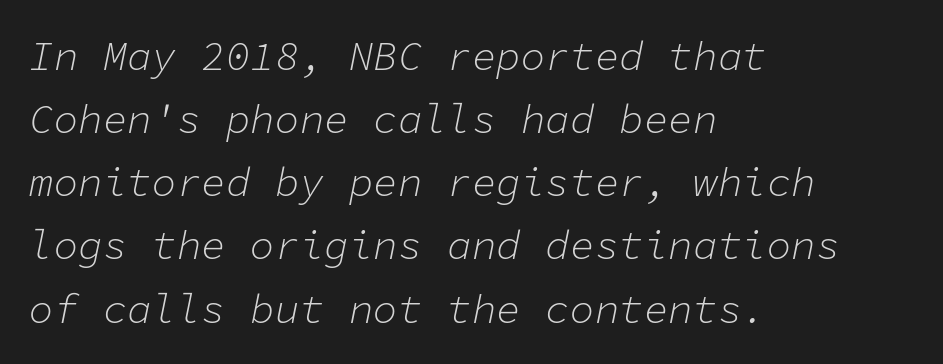
{"italic": "yes", "lean": "right", "slant_degrees": 11, "bold": "no", "weight": "light", "width": "normal", "stroke_contrast": "low", "x_height": "medium", "monospaced": "yes", "underline": "no", "align": "left", "line_spacing": "normal", "line_spacing_ratio": 1.54, "letter_spacing": "normal", "letter_spacing_em": 0.0, "glyph_px": 41}
